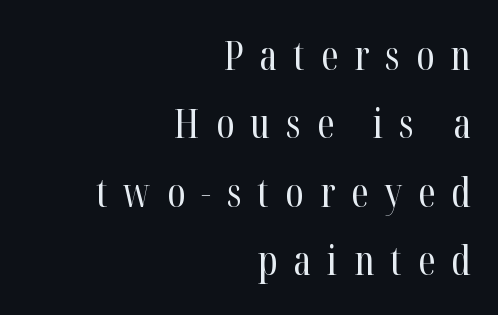
The image shows 40 px regular-weight, condensed serif type, upright; set right-aligned, line spacing 1.71x, unusually wide letter spacing (+0.4 em), not underlined; high stroke contrast and a medium x-height.
